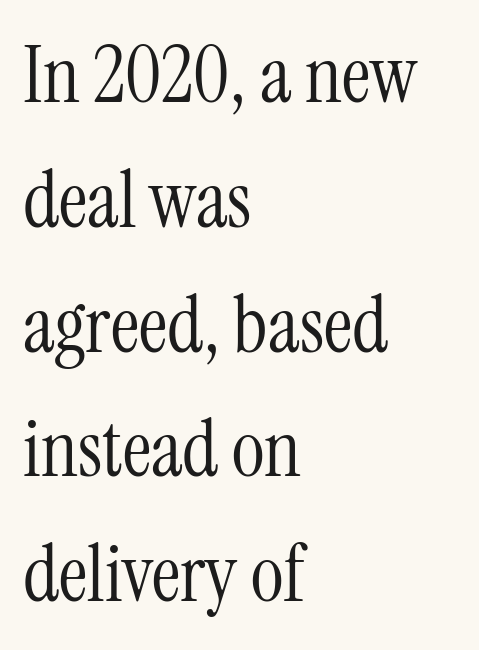
{"serif": "yes", "italic": "no", "bold": "no", "weight": "light", "width": "condensed", "stroke_contrast": "medium", "x_height": "medium", "monospaced": "no", "underline": "no", "align": "left", "line_spacing": "normal", "line_spacing_ratio": 1.58, "letter_spacing": "normal", "letter_spacing_em": 0.0, "glyph_px": 79}
